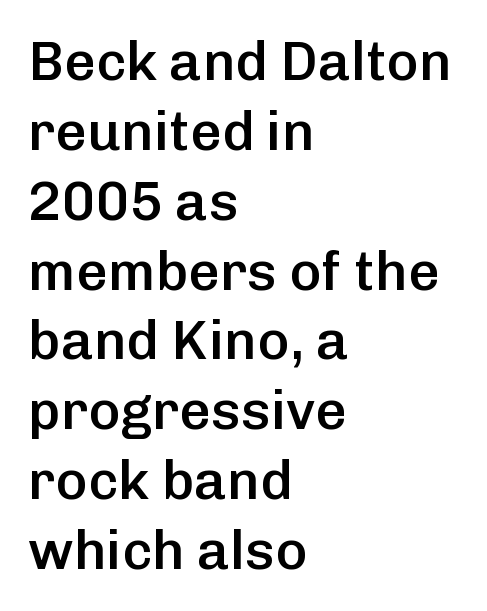
The image shows 55 px semibold sans-serif type, upright; set left-aligned, normal line spacing (1.27x), normal letter spacing, not underlined; low stroke contrast and a medium x-height.
